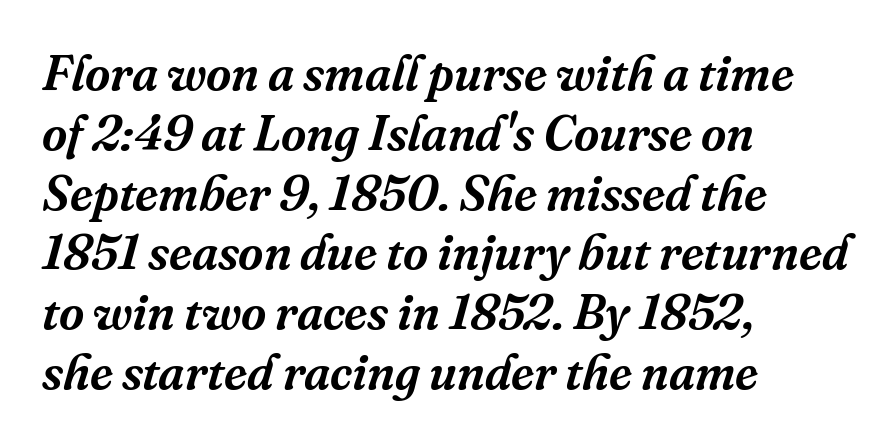
Q: Is the text italic (slanted)? A: Yes, it leans right by about 16 degrees.
Q: Is the typeface a serif or a sans-serif typeface? A: Serif.
Q: Is the text underlined? A: No.
Q: How is the paragraph aligned? A: Left-aligned.
Q: Is the spacing between letters normal or unusually wide? A: Normal.
Q: Width (condensed, normal, or wide)? A: Normal.
Q: Stroke contrast? A: Medium.
Q: x-height? A: Medium.
Q: Monospaced? A: No.
